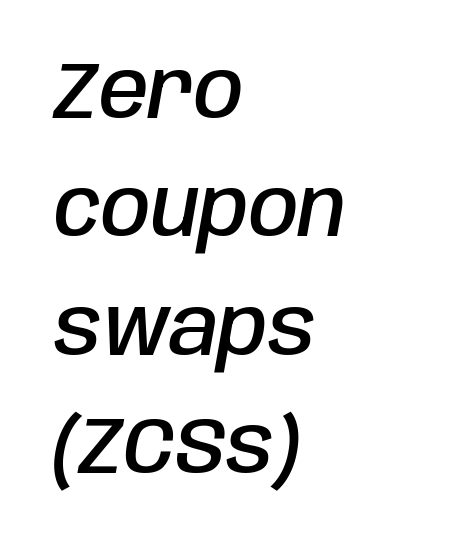
The image shows 80 px semibold, condensed type, italic (leaning right); set left-aligned, normal line spacing (1.48x), normal letter spacing, not underlined; low stroke contrast and a large x-height.
